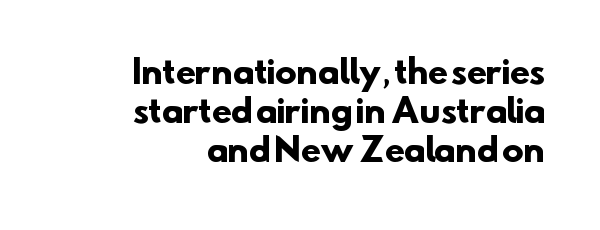
What stands out about the letter spacing? Nothing — it is the standard amount. Summary of weight: heavy, a full bold. Underlining? Definitely not there. Think of a printed novel: that variable character pitch is what you see here.
